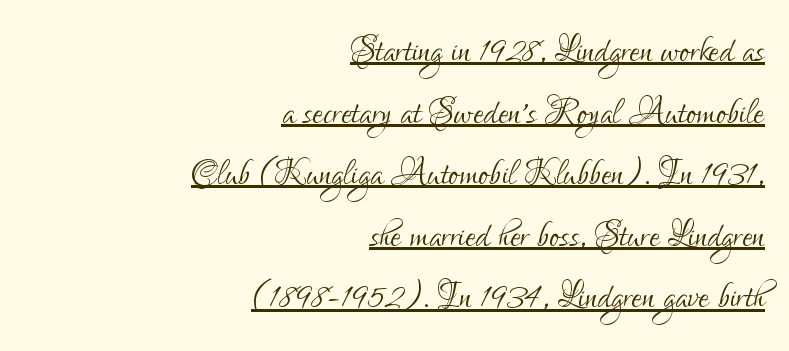
{"serif": "no", "bold": "no", "weight": "light", "width": "condensed", "stroke_contrast": "low", "x_height": "small", "monospaced": "no", "underline": "yes", "align": "right", "line_spacing": "normal", "line_spacing_ratio": 1.31, "letter_spacing": "normal", "letter_spacing_em": 0.0, "glyph_px": 47}
